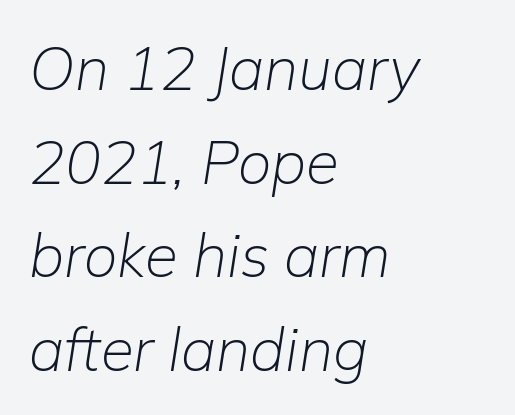
The image shows 60 px light type, italic (leaning right); set left-aligned, normal line spacing (1.56x), normal letter spacing, not underlined; low stroke contrast and a medium x-height.
